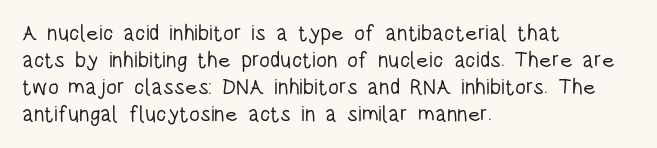
Q: Is the text bold? A: No.
Q: Is the text italic (slanted)? A: No, it is upright.
Q: Is the text underlined? A: No.
Q: How is the paragraph aligned? A: Left-aligned.
Q: Is the spacing between letters normal or unusually wide? A: Normal.
